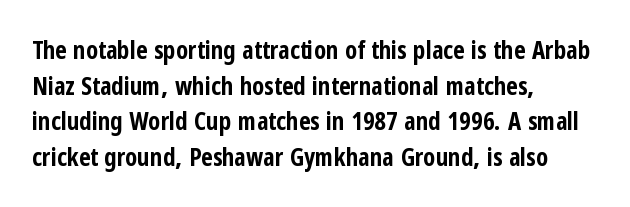
{"italic": "no", "bold": "yes", "underline": "no", "align": "left", "line_spacing": "normal", "line_spacing_ratio": 1.43, "letter_spacing": "normal", "letter_spacing_em": 0.0, "glyph_px": 25}
